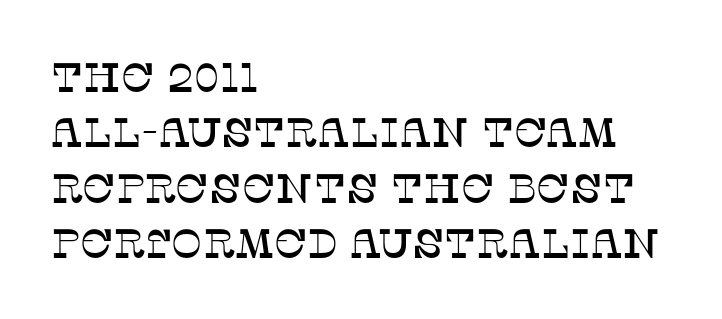
In terms of leading, this rendering sits right in the middle. This rendering employs a face with finishing strokes, i.e., a serif. Spacing verdict: proportional, widths tailored to each character. Students, note that the glyphs here touch the page at normal intervals. Visually the block forms a straight wall on the left and a jagged coastline on the right. Do the letters lean? They stand straight.
